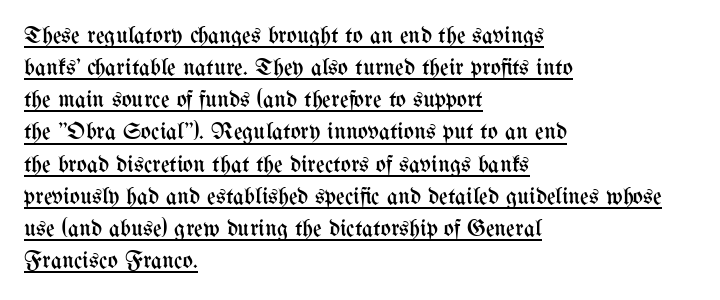
These characters rest on top of a visible drawn line. A light-to-regular cut is what we see here. The face used here is rendered with its standard letterfit. This rendering uses left alignment, leaving the right contour irregular. Leading matches the norm, producing a regular column.
